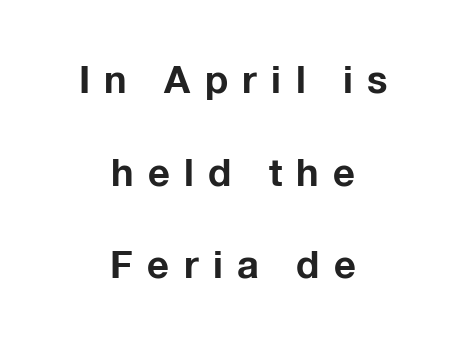
What kind of face is this? One without serifs — a sans. Ascenders rise straight up at ninety degrees. What stands out about the letter spacing? Its width — letters are far apart. Decoration check: the copy has no underline. Emphasis by weight is at full strength: bold. The letters advance in unequal steps, a hallmark of proportional type.
